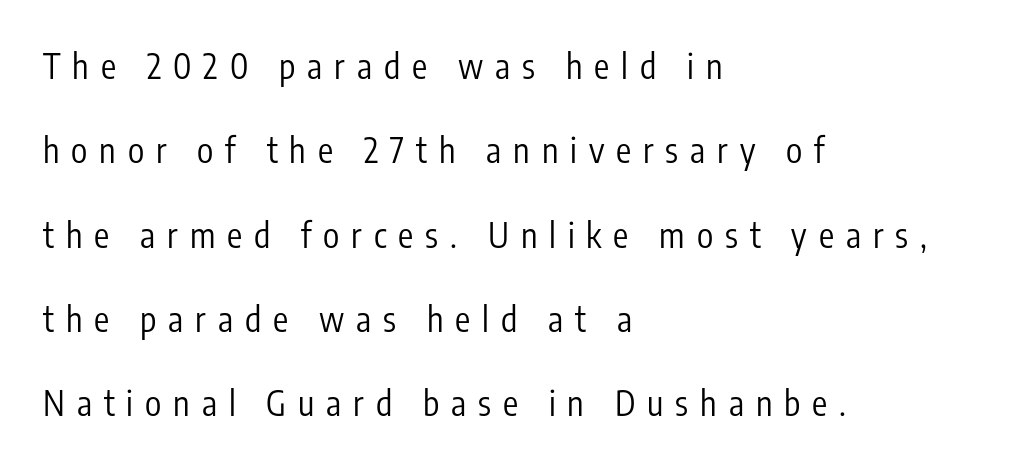
The image shows 34 px regular-weight, condensed sans-serif type, upright; set left-aligned, loose line spacing (2.48x), unusually wide letter spacing (+0.35 em), not underlined; low stroke contrast and a medium x-height.
